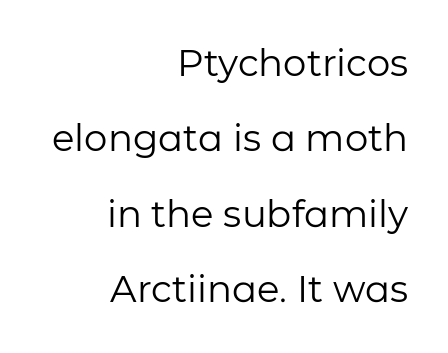
Each word holds together tightly as a unit, with standard inter-letter gaps. This is not heavy type; no bold has been used. This sample has the flowing, uneven cadence of proportional lettering. The typesetter chose a ragged-left arrangement here.
